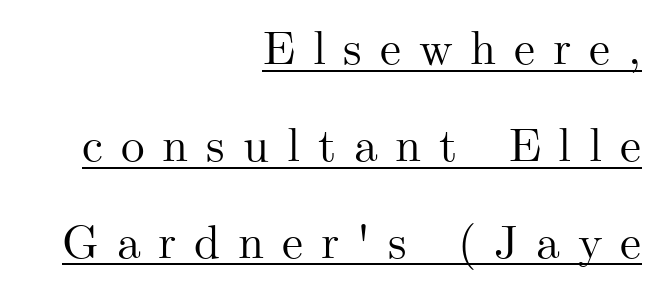
{"serif": "yes", "italic": "no", "width": "normal", "stroke_contrast": "medium", "x_height": "small", "monospaced": "no", "underline": "yes", "align": "right", "line_spacing": "loose", "line_spacing_ratio": 2.06, "letter_spacing": "wide", "letter_spacing_em": 0.38, "glyph_px": 47}
